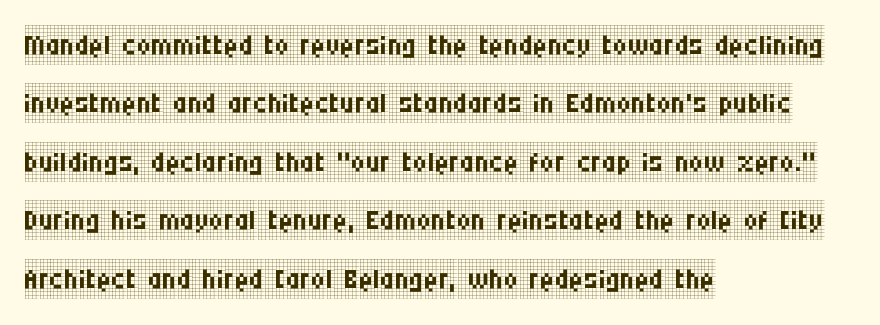
{"serif": "yes", "italic": "no", "bold": "no", "weight": "regular", "width": "condensed", "stroke_contrast": "low", "x_height": "large", "monospaced": "no", "underline": "no", "align": "left", "line_spacing": "normal", "line_spacing_ratio": 1.46, "letter_spacing": "normal", "letter_spacing_em": 0.0, "glyph_px": 40}
